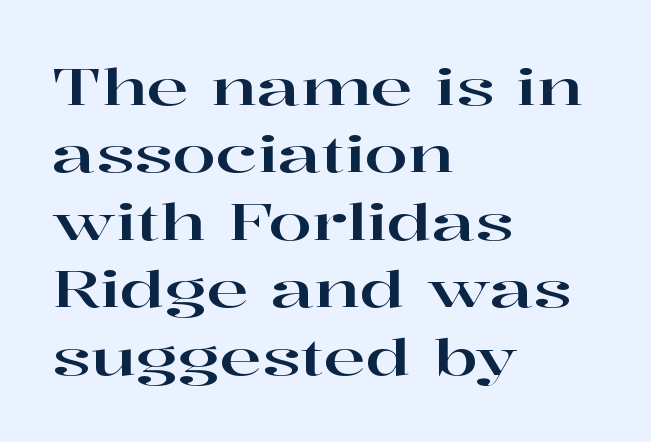
Serifs: yes, visible at the terminals of the letterforms. Vertical strokes here are truly vertical. Descenders are the only things crossing below the line. The rows are spaced the way most documents space them. The text block is weighted toward the left margin, trailing off unevenly rightward. This sample has the flowing, uneven cadence of proportional lettering.
